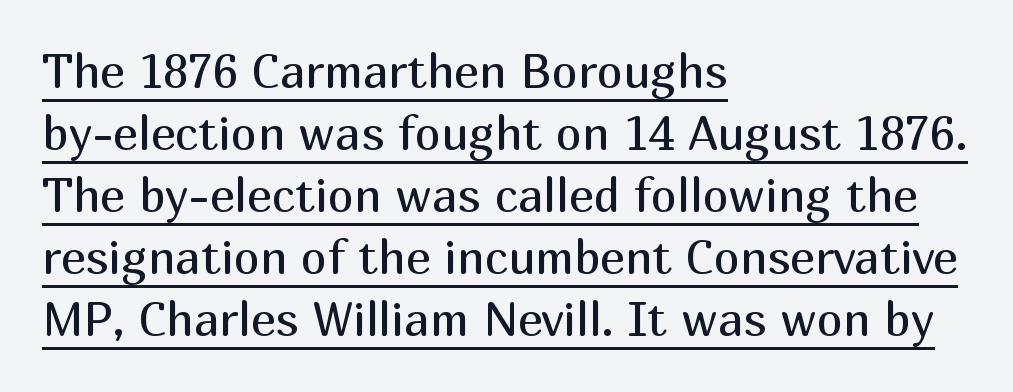
Q: Is the text bold? A: No.
Q: Is the text italic (slanted)? A: No, it is upright.
Q: Is the typeface a serif or a sans-serif typeface? A: Sans-serif.
Q: Is the text underlined? A: Yes.
Q: How is the paragraph aligned? A: Left-aligned.
Q: Is the spacing between letters normal or unusually wide? A: Normal.
Q: Is the spacing between lines tight, normal or loose? A: Normal.
Q: Width (condensed, normal, or wide)? A: Normal.
Q: Stroke contrast? A: Medium.
Q: x-height? A: Medium.
Q: Monospaced? A: No.
